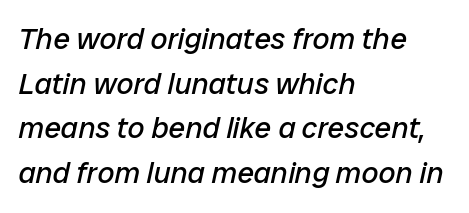
Q: Is the text bold? A: No.
Q: Is the text italic (slanted)? A: Yes, it leans right by about 12 degrees.
Q: Is the text underlined? A: No.
Q: How is the paragraph aligned? A: Left-aligned.
Q: Is the spacing between letters normal or unusually wide? A: Normal.
Q: Is the spacing between lines tight, normal or loose? A: Normal.
Q: Width (condensed, normal, or wide)? A: Normal.
Q: Stroke contrast? A: Low.
Q: x-height? A: Medium.
Q: Monospaced? A: No.
